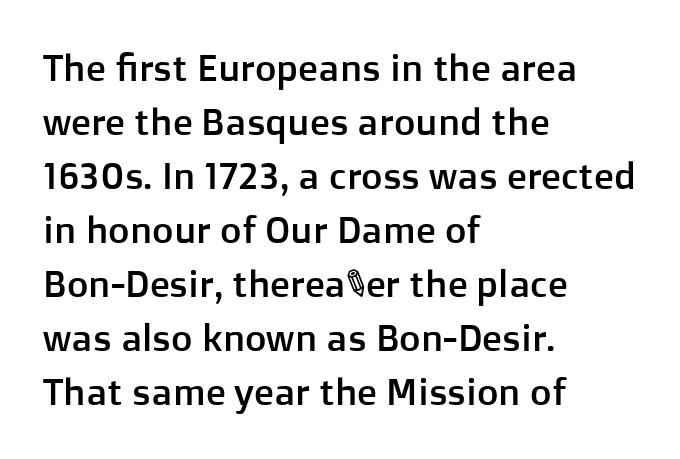
The image shows 37 px sans-serif type, upright; set left-aligned, normal line spacing (1.46x), normal letter spacing, not underlined; low stroke contrast and a medium x-height.
